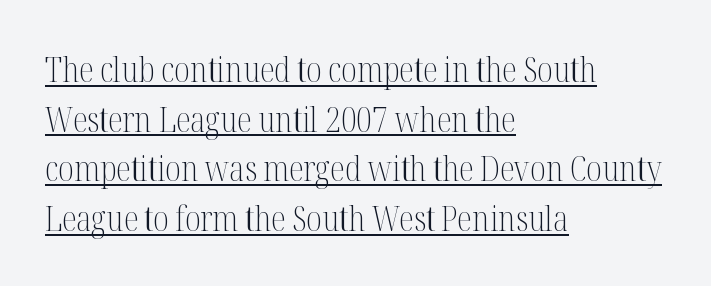
The image shows 34 px light, condensed serif type, upright; set left-aligned, normal line spacing (1.46x), normal letter spacing, underlined; medium stroke contrast and a medium x-height.
